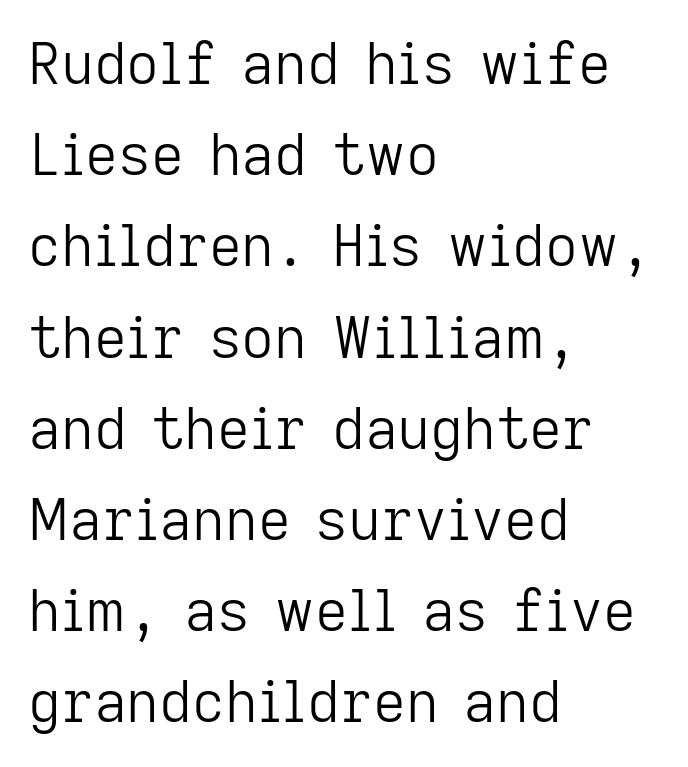
The image shows 57 px light sans-serif type, upright; set left-aligned, normal line spacing (1.6x), normal letter spacing, not underlined; low stroke contrast and a medium x-height.
